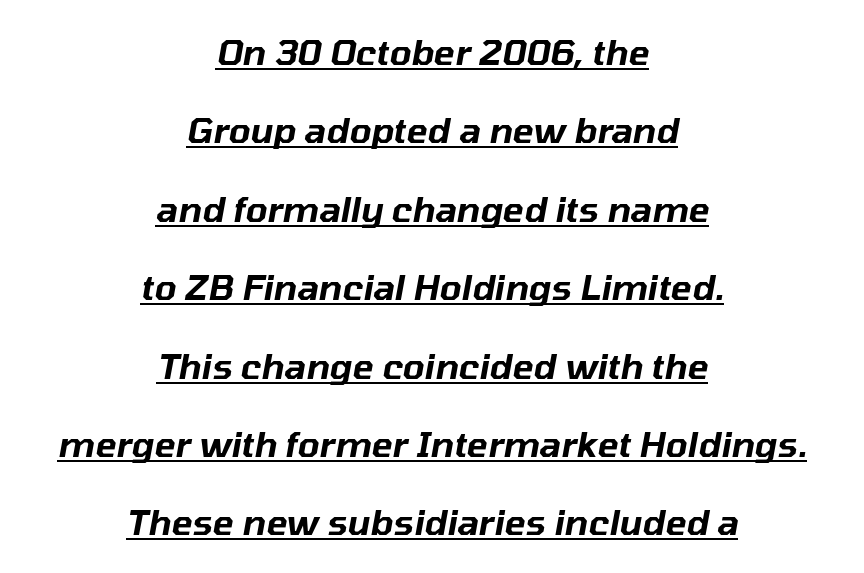
Compared with typical paragraphs, the rows here are farther apart. The rendered words wear a rule along their underside. Spacing between characters is what you'd get straight out of the box. The whole block is typeset with a tilt. These lines are rendered in a variable-pitch font. Every row of glyphs is offset so its center matches the block's center.
